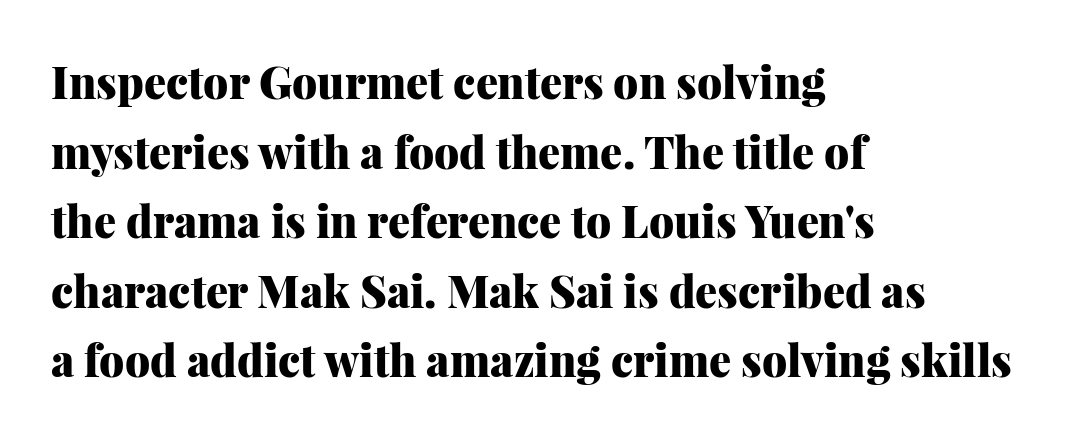
Q: Is the text bold? A: Yes.
Q: Is the text italic (slanted)? A: No, it is upright.
Q: Is the typeface a serif or a sans-serif typeface? A: Serif.
Q: Is the text underlined? A: No.
Q: How is the paragraph aligned? A: Left-aligned.
Q: Is the spacing between letters normal or unusually wide? A: Normal.
Q: Is the spacing between lines tight, normal or loose? A: Normal.
Q: Width (condensed, normal, or wide)? A: Normal.
Q: Stroke contrast? A: Medium.
Q: x-height? A: Medium.
Q: Monospaced? A: No.
